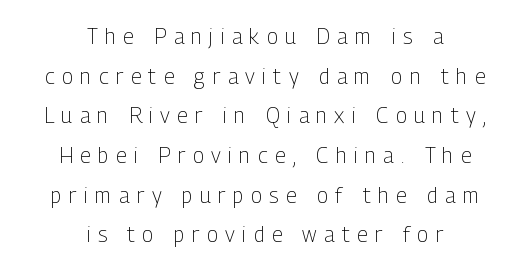
The rendering positions every line midway between the sides. Inter-character spacing is expanded well beyond the font's built-in metrics. The foot of each line stays bare and open. No chunkiness to these letters — they're not bold. Every character sits straight up, as roman type does.
